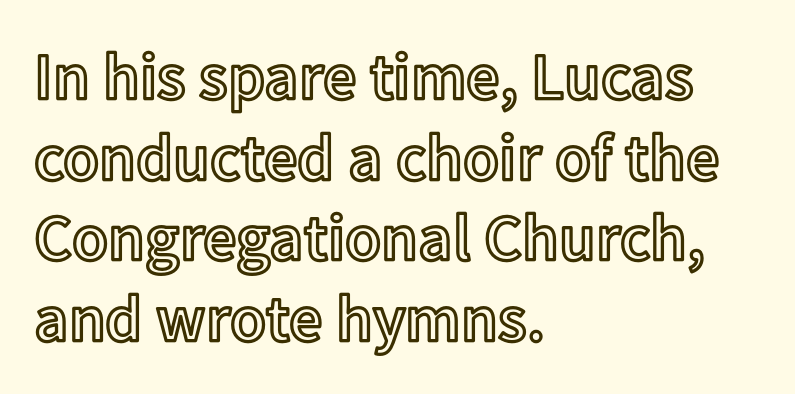
Character widths vary here, with narrow letters taking less room than wide ones. The type is set solid horizontally, with unmodified tracking. The lines are quadded left. Letters rest on an invisible, unmarked baseline. No italicization has been applied; the sample stays upright.
